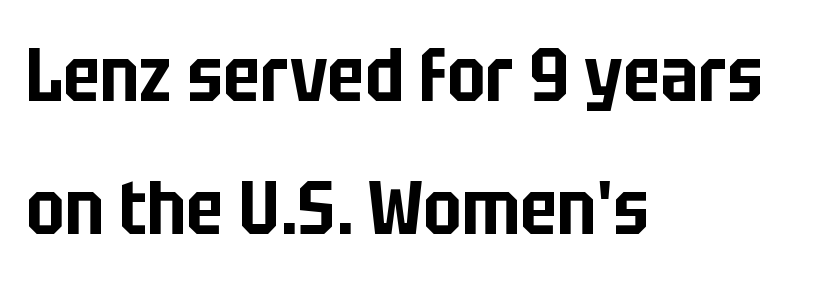
Q: Is the text italic (slanted)? A: No, it is upright.
Q: Is the typeface a serif or a sans-serif typeface? A: Sans-serif.
Q: Is the text underlined? A: No.
Q: How is the paragraph aligned? A: Left-aligned.
Q: Is the spacing between letters normal or unusually wide? A: Normal.
Q: Width (condensed, normal, or wide)? A: Condensed.
Q: Stroke contrast? A: Low.
Q: x-height? A: Large.
Q: Monospaced? A: No.
